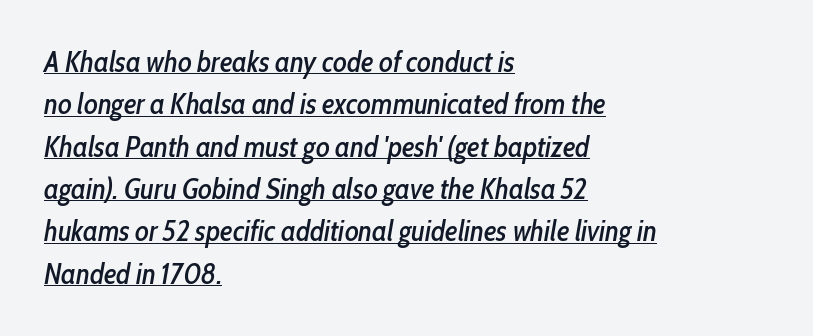
The image shows 29 px condensed type, italic (leaning right); set left-aligned, normal line spacing (1.46x), normal letter spacing, underlined; low stroke contrast and a medium x-height.
